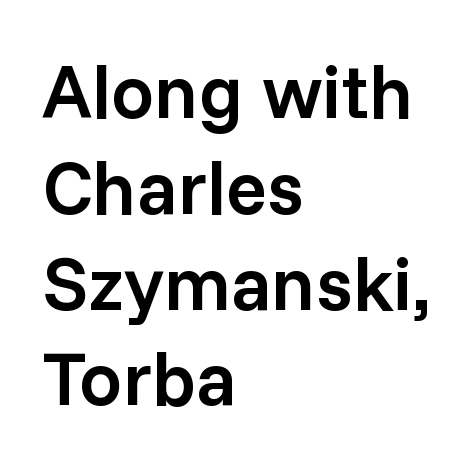
The image shows 76 px semibold sans-serif type, upright; set left-aligned, normal line spacing (1.26x), normal letter spacing, not underlined; low stroke contrast and a medium x-height.
